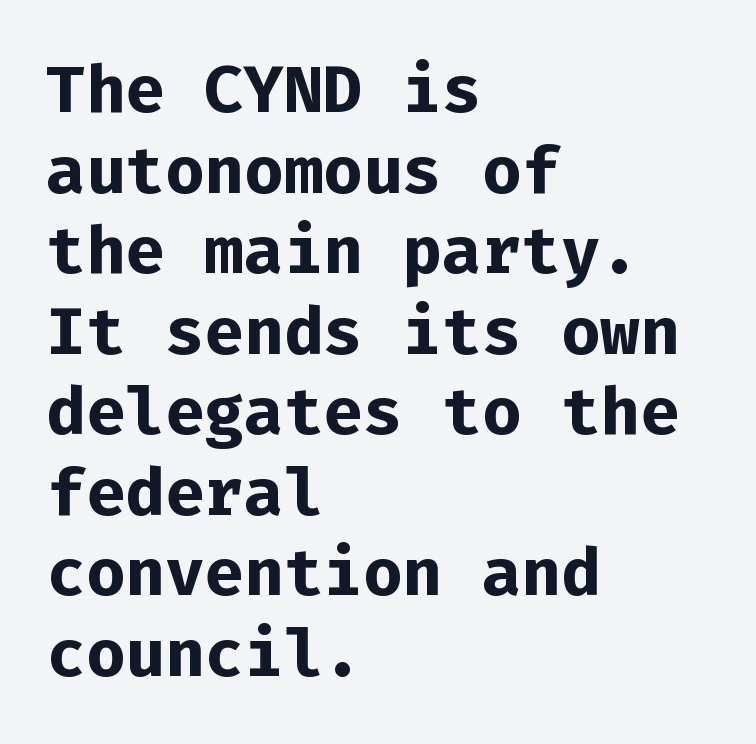
Here the glyphs are tracked normally, forming tight word shapes. Compared with a centered layout, this one pins lines to the left instead. The lettering stays uniformly vertical, giving the passage a roman look. The strip under each line holds only bare page. Is this a fixed-width face? Yes — each glyph sits in an identical cell.
